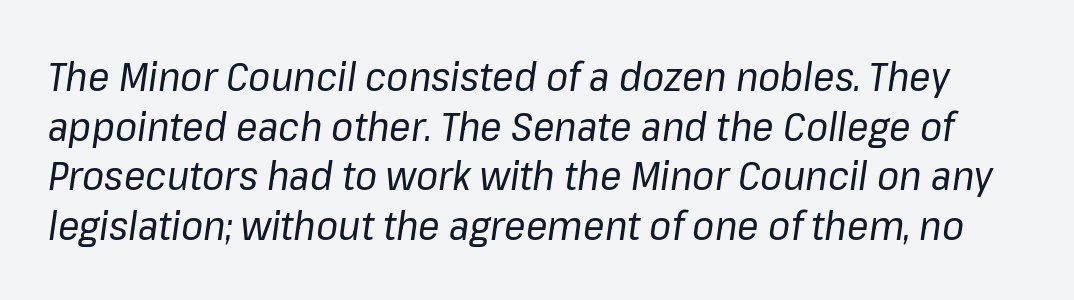
{"italic": "yes", "lean": "right", "slant_degrees": 8, "bold": "no", "weight": "regular", "width": "normal", "stroke_contrast": "low", "x_height": "medium", "monospaced": "no", "underline": "no", "line_spacing_ratio": 1.24, "letter_spacing": "normal", "letter_spacing_em": 0.0, "glyph_px": 40}
